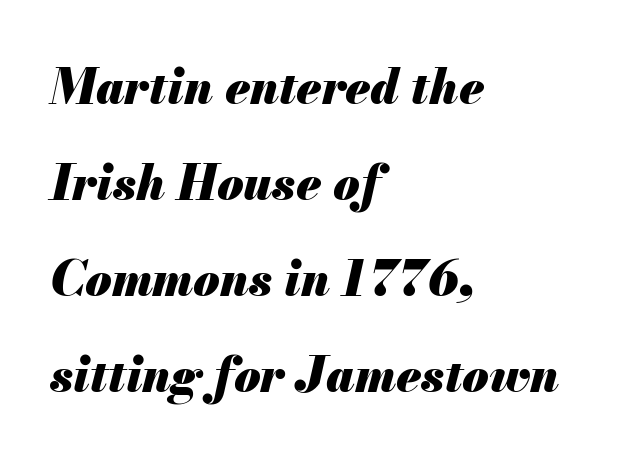
{"italic": "yes", "lean": "right", "slant_degrees": 13, "bold": "yes", "weight": "heavy", "width": "normal", "stroke_contrast": "medium", "x_height": "small", "monospaced": "no", "underline": "no", "align": "left", "line_spacing": "loose", "line_spacing_ratio": 2.0, "letter_spacing": "normal", "letter_spacing_em": 0.0, "glyph_px": 48}
